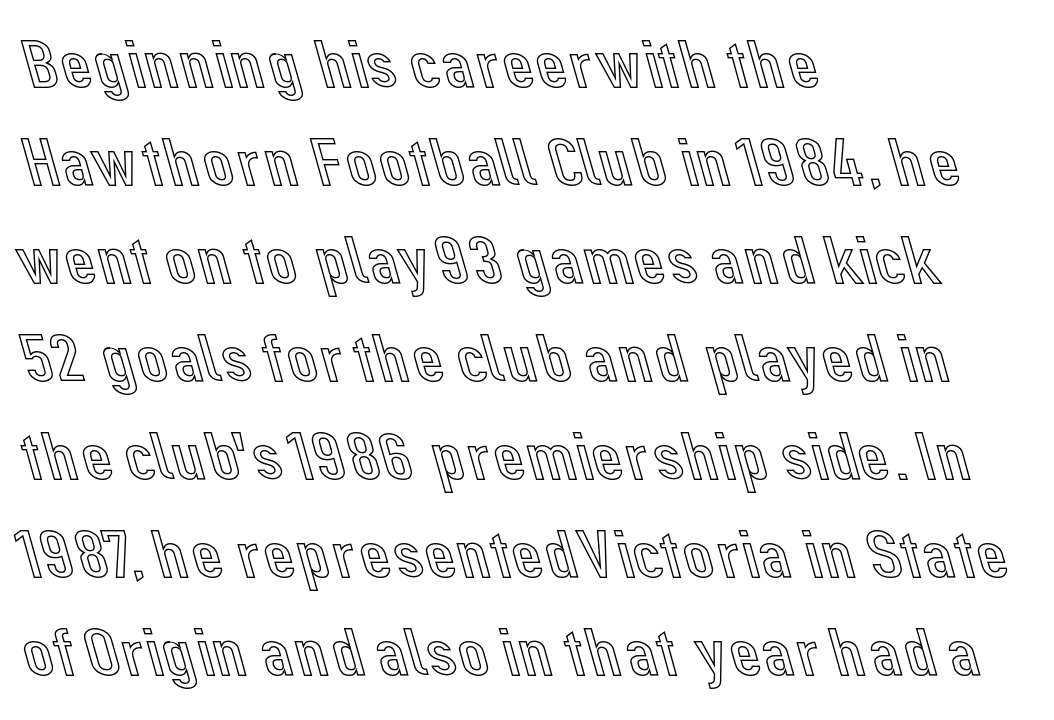
Vertical spacing — default. Descender tails drop into unmarked territory. Notice how the passage keeps a crisp vertical edge on the left only. Standard letterfit; no display-style spreading of the glyphs.
